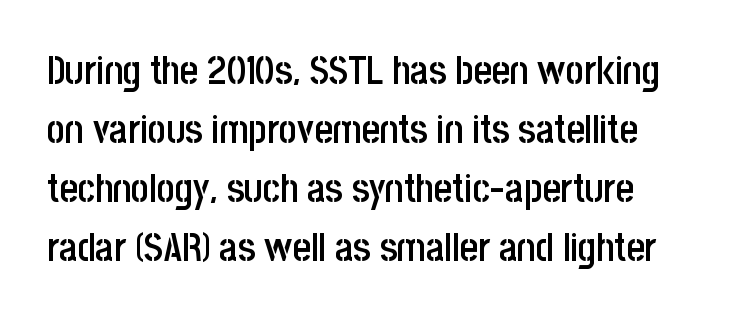
You can tell from the bare stems that sans-serif type was used. Leading: standard. The passage shown is typed in a proportional face where columns would drift. Default kerning and tracking; the words read as compact shapes. Descenders hang freely into open space.
